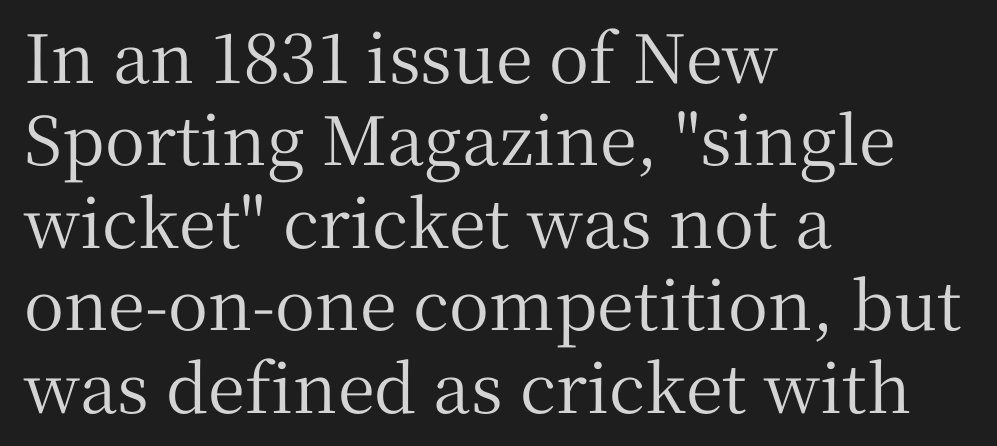
The string is rendered with underlining switched off. This is roman type, the default non-slanted kind. These lines are rendered in a variable-pitch font. Is the block centered? No — it sits flush against the left margin. This rendering leaves character spacing at its baseline value.
